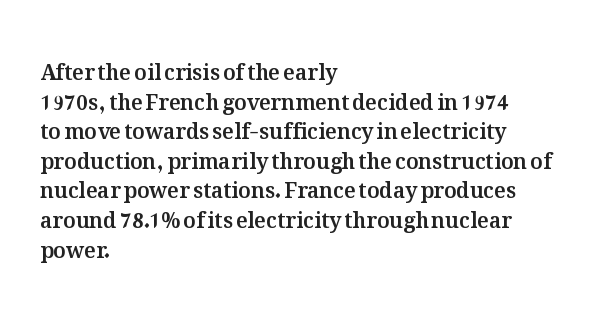
{"italic": "no", "underline": "no", "align": "left", "line_spacing": "normal", "line_spacing_ratio": 1.41, "letter_spacing": "normal", "letter_spacing_em": 0.0, "glyph_px": 21}
